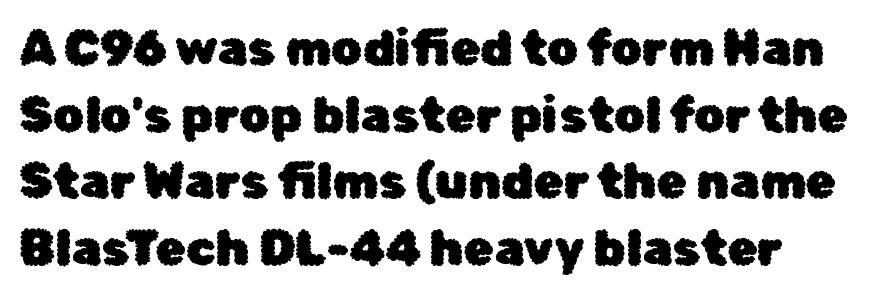
The letters advance in unequal steps, a hallmark of proportional type. The typography opts for an upright posture over an oblique one. Spacing between characters is what you'd get straight out of the box. I'd call this a sans setting — the letters go barefoot.
